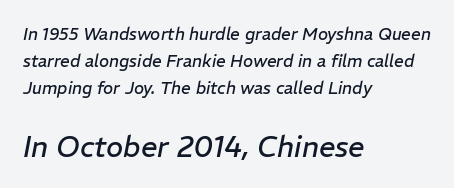
Q: Is the text bold? A: No.
Q: Is the text italic (slanted)? A: Yes, it leans right by about 11 degrees.
Q: Is the text underlined? A: No.
Q: How is the paragraph aligned? A: Left-aligned.
Q: Is the spacing between letters normal or unusually wide? A: Normal.
Q: Is the spacing between lines tight, normal or loose? A: Normal.
Q: Which block of text is set in a larger size, the first (top) or the second (bottom)? A: The second (bottom) one.
Q: Width (condensed, normal, or wide)? A: Normal.
Q: Stroke contrast? A: Low.
Q: x-height? A: Medium.
Q: Monospaced? A: No.
